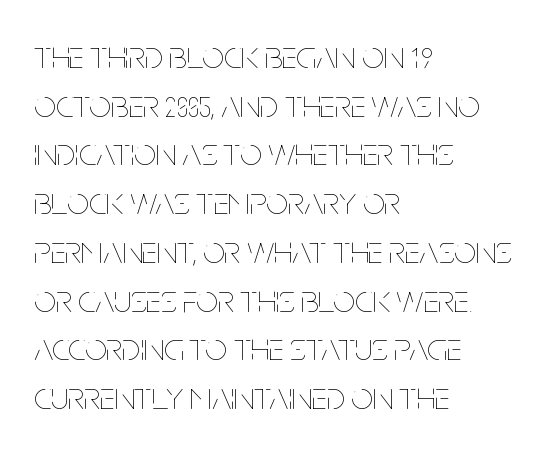
No italicization has been applied; the sample stays upright. The tracking reads as untouched default to a designer's eye. Stem width sits at or under what a default text font uses. The paragraph has a hard left edge and a soft right edge.
